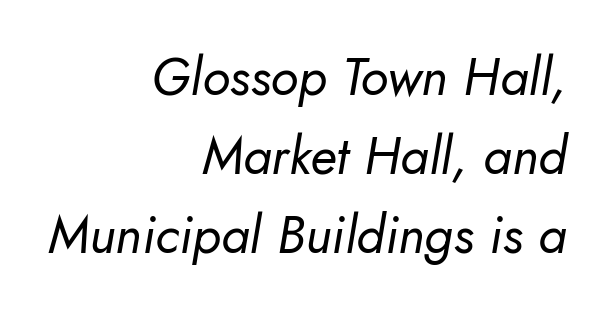
The specimen reads as italic at a glance. Summary of weight: not heavy and not bold. The tracking reads as untouched default to a designer's eye. Does the copy run flush right? Yes — the right margin is perfectly even. Interline gaps are of average width in this sample.
